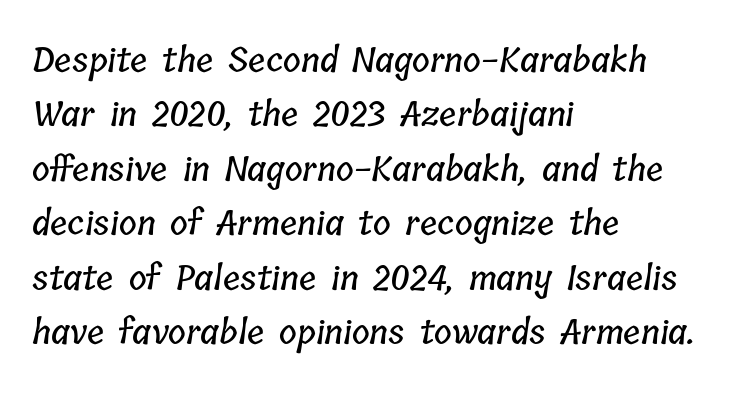
Beneath every word, the page is bare. Quick note: interline space is typical. The rendering uses natural spacing where letterforms have individual widths. This rendering leaves character spacing at its baseline value. Short and long lines alike share a common starting point at left.
